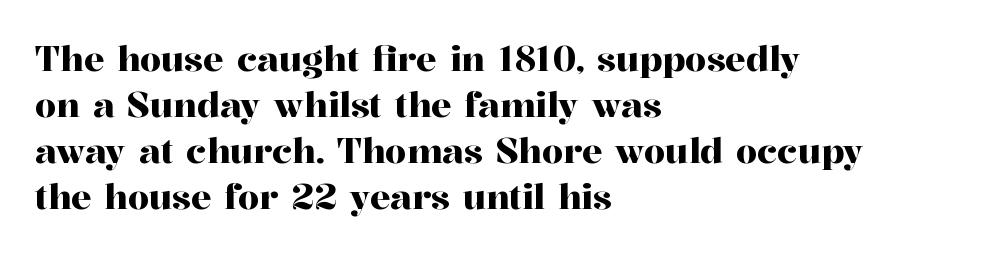
{"serif": "yes", "italic": "no", "width": "normal", "stroke_contrast": "high", "x_height": "medium", "monospaced": "no", "underline": "no", "align": "left", "line_spacing": "normal", "line_spacing_ratio": 1.35, "letter_spacing": "normal", "letter_spacing_em": 0.0, "glyph_px": 34}
